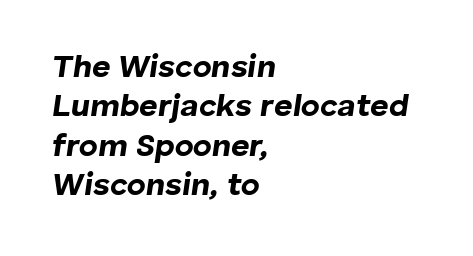
Q: Is the text bold? A: Yes.
Q: Is the text italic (slanted)? A: Yes, it leans right by about 8 degrees.
Q: Is the text underlined? A: No.
Q: How is the paragraph aligned? A: Left-aligned.
Q: Is the spacing between letters normal or unusually wide? A: Normal.
Q: Width (condensed, normal, or wide)? A: Normal.
Q: Stroke contrast? A: Low.
Q: x-height? A: Medium.
Q: Monospaced? A: No.
